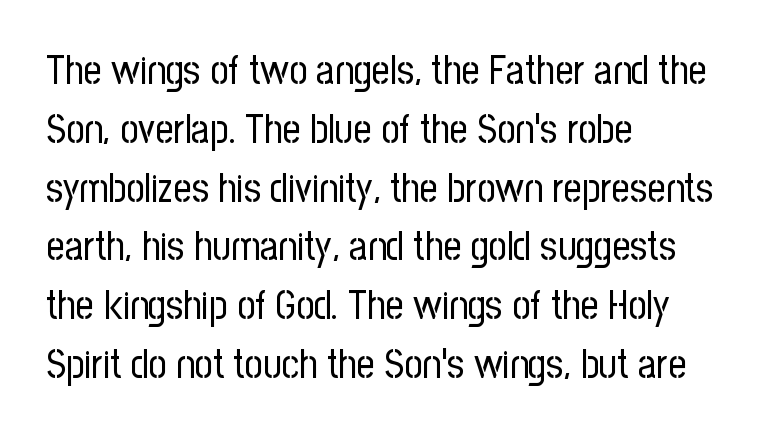
{"serif": "no", "italic": "no", "bold": "no", "weight": "regular", "width": "condensed", "stroke_contrast": "low", "x_height": "medium", "monospaced": "no", "underline": "no", "align": "left", "line_spacing": "normal", "line_spacing_ratio": 1.47, "letter_spacing": "normal", "letter_spacing_em": 0.0, "glyph_px": 40}
